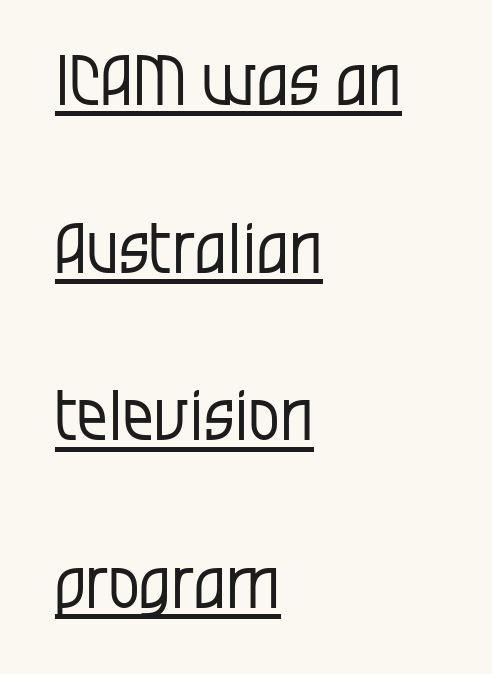
The letters advance in unequal steps, a hallmark of proportional type. These lines are set flush left with a ragged right edge. This is sans-serif lettering, the kind often seen on screens and signage. Compared with typical paragraphs, the rows here are farther apart. Ordinary non-slanted type is in use. Here the glyphs are tracked normally, forming tight word shapes.
